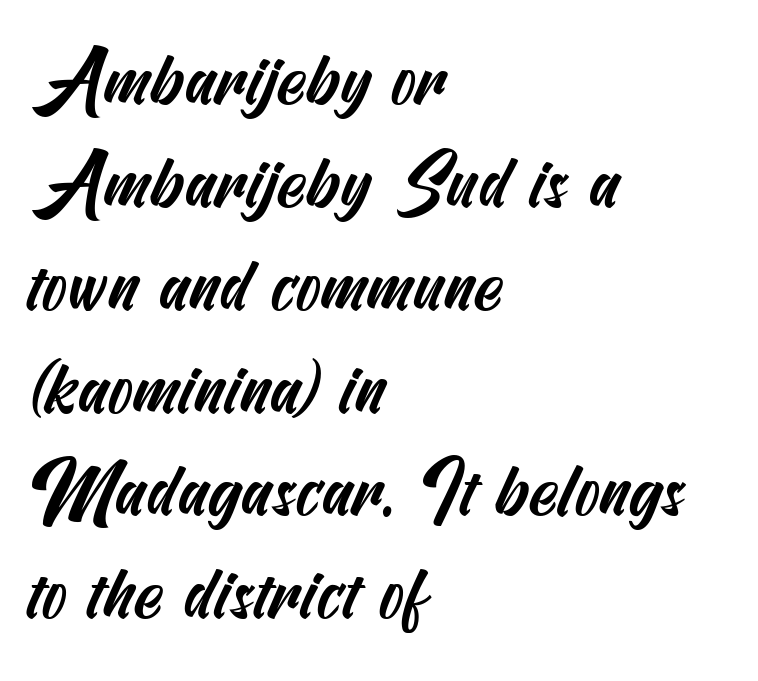
The lines in this sample share a left origin and differ only in where they stop. Check under the words: just untouched page. Does extra space separate the letters? No, they use regular spacing. A typesetter would call this leading conventional body-copy spacing.
